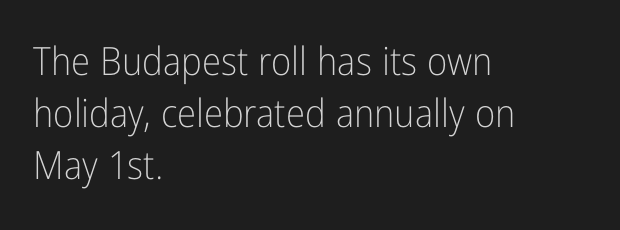
Rendered with straight, roman letterforms. The vertical gap from one line to the next is medium. The ragged edge is on the right, which tells us the setting is flush left. The string is rendered with underlining switched off.
